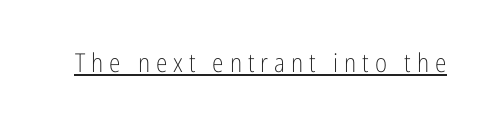
Q: Is the text bold? A: No.
Q: Is the text italic (slanted)? A: No, it is upright.
Q: Is the text underlined? A: Yes.
Q: Is the spacing between letters normal or unusually wide? A: Unusually wide.
